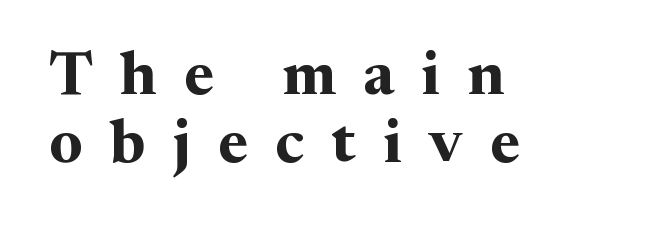
Leftover space on each line is placed entirely after the last word. Small tapered or slab feet sit at the stroke ends, so this counts as serif. The words here are not underlined. Does the weight exceed regular? Yes, all the way to bold.
